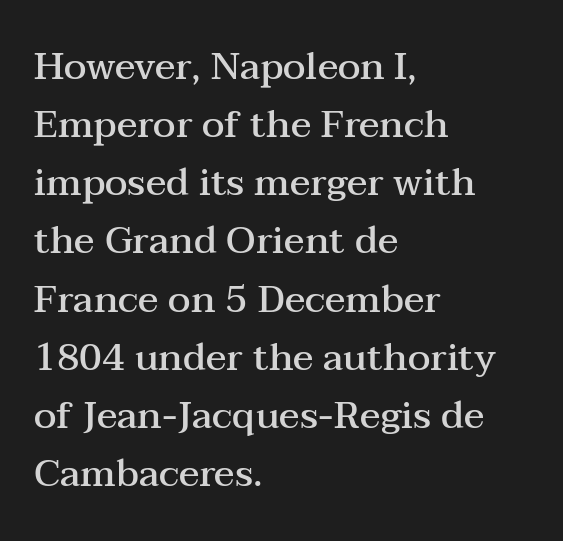
The image shows 38 px semibold, wide serif type, upright; set left-aligned, normal line spacing (1.53x), normal letter spacing, not underlined; medium stroke contrast and a medium x-height.
